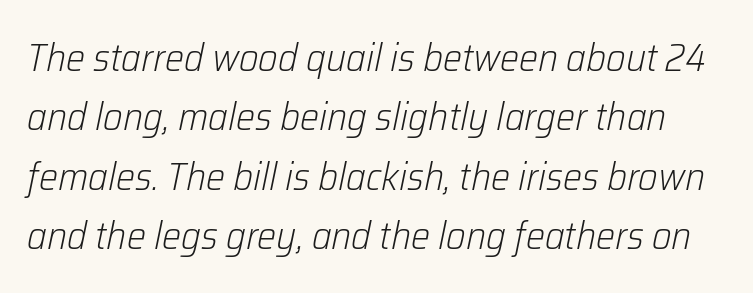
Q: Is the text bold? A: No.
Q: Is the text italic (slanted)? A: Yes, it leans right by about 12 degrees.
Q: Is the text underlined? A: No.
Q: Is the spacing between letters normal or unusually wide? A: Normal.
Q: Is the spacing between lines tight, normal or loose? A: Normal.
Q: Width (condensed, normal, or wide)? A: Normal.
Q: Stroke contrast? A: Low.
Q: x-height? A: Medium.
Q: Monospaced? A: No.
